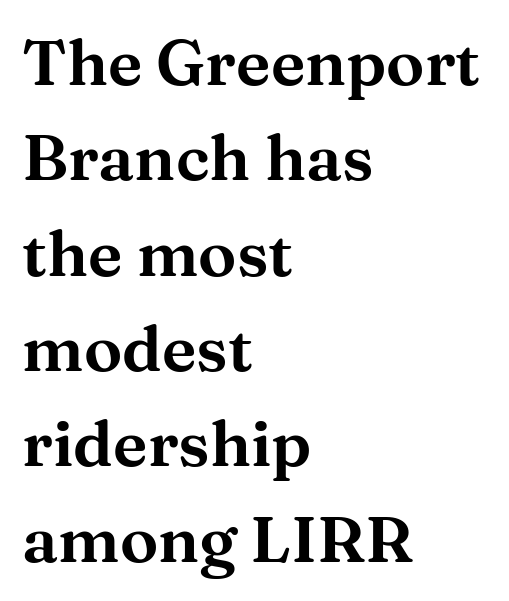
The image shows 64 px wide serif type, upright; set left-aligned, normal line spacing (1.49x), normal letter spacing, not underlined; medium stroke contrast and a medium x-height.
